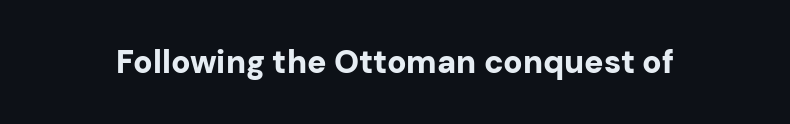
The image shows 32 px bold sans-serif type, upright; set normal letter spacing, not underlined; low stroke contrast and a medium x-height.
